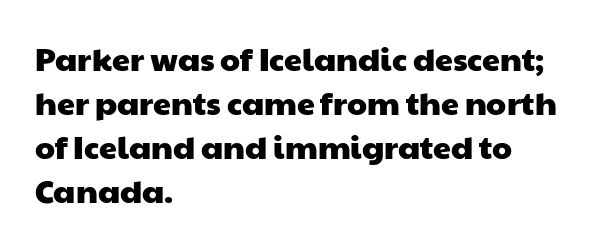
The image shows 32 px wide sans-serif type; set left-aligned, normal line spacing (1.38x), normal letter spacing, not underlined; low stroke contrast and a medium x-height.
